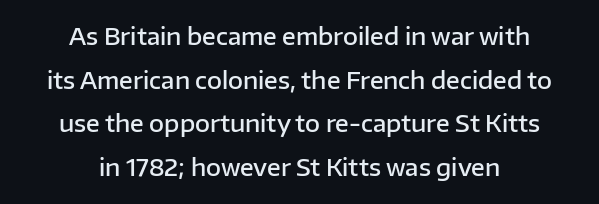
{"italic": "no", "bold": "semi", "underline": "no", "align": "center", "line_spacing": "loose", "line_spacing_ratio": 1.9, "letter_spacing": "normal", "letter_spacing_em": 0.0, "glyph_px": 23}
